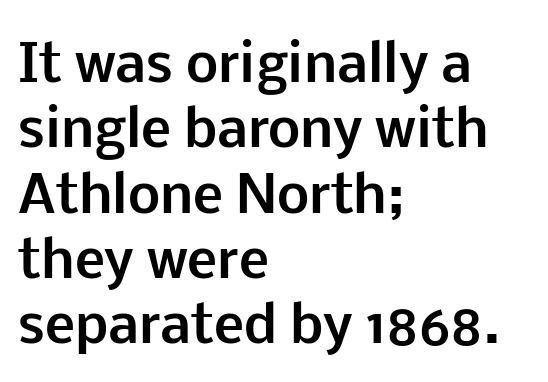
The image shows 51 px bold sans-serif type, upright; set left-aligned, normal line spacing (1.28x), normal letter spacing, not underlined; low stroke contrast and a medium x-height.
